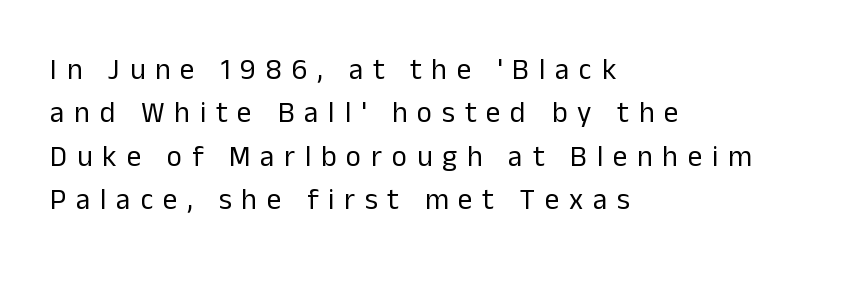
The face used here is a sans, in the tradition of grotesques and geometrics. Short and long lines alike share a common starting point at left. Has an underline been added? It has not. Compared with typical paragraphs, the rows here are spaced about the same.
